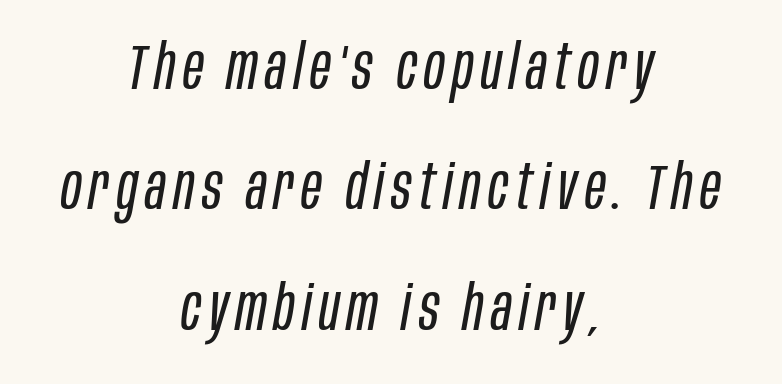
Notice how the stems are inclined rather than vertical — that's the hallmark of italics. Layout note: lines centered. Beneath every word, the page is bare. Is this a heavy cut? Hardly; it is regular or lighter.
